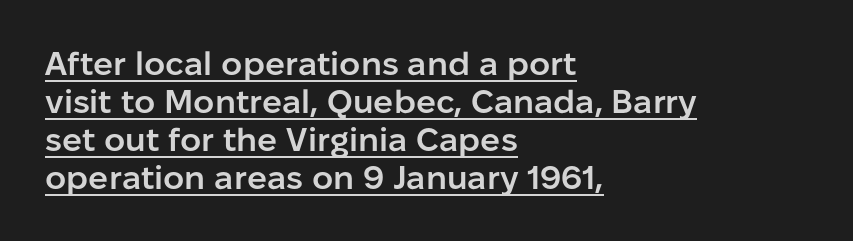
This sample uses an upright cut, with every glyph sitting square on the baseline. A typesetter would call this proportional, since set widths differ per character. A sans-serif font was chosen for this passage. Rows of type sit shoulder to shoulder in the vertical direction. The ragged edge is on the right, which tells us the setting is flush left. Students, note that the glyphs here touch the page at normal intervals.
